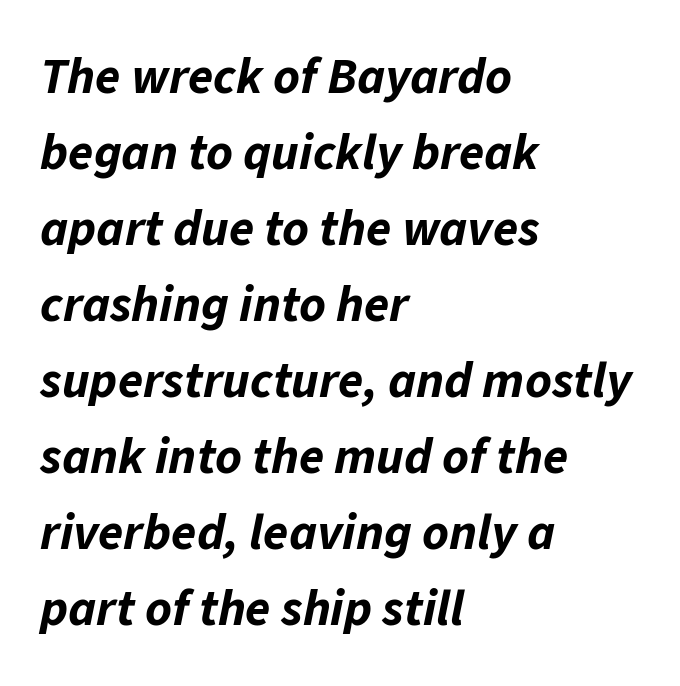
{"italic": "yes", "lean": "right", "slant_degrees": 11, "bold": "yes", "weight": "bold", "width": "normal", "stroke_contrast": "low", "x_height": "medium", "monospaced": "no", "underline": "no", "align": "left", "line_spacing": "normal", "line_spacing_ratio": 1.49, "letter_spacing": "normal", "letter_spacing_em": 0.0, "glyph_px": 51}
